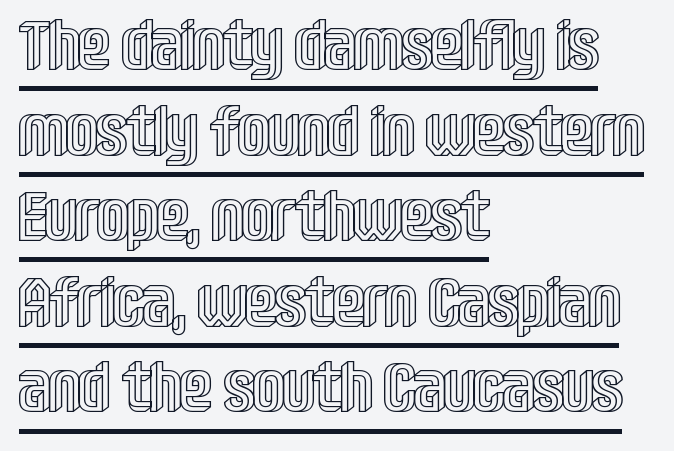
Q: Is the text italic (slanted)? A: No, it is upright.
Q: Is the text underlined? A: Yes.
Q: How is the paragraph aligned? A: Left-aligned.
Q: Is the spacing between letters normal or unusually wide? A: Normal.
Q: Width (condensed, normal, or wide)? A: Condensed.
Q: x-height? A: Large.
Q: Monospaced? A: No.
